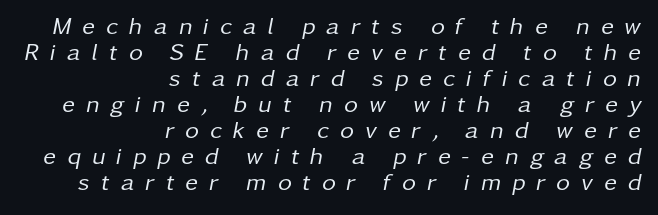
{"italic": "yes", "lean": "right", "slant_degrees": 11, "bold": "no", "underline": "no", "align": "right", "line_spacing": "tight", "line_spacing_ratio": 1.08, "letter_spacing": "wide", "letter_spacing_em": 0.46, "glyph_px": 24}
